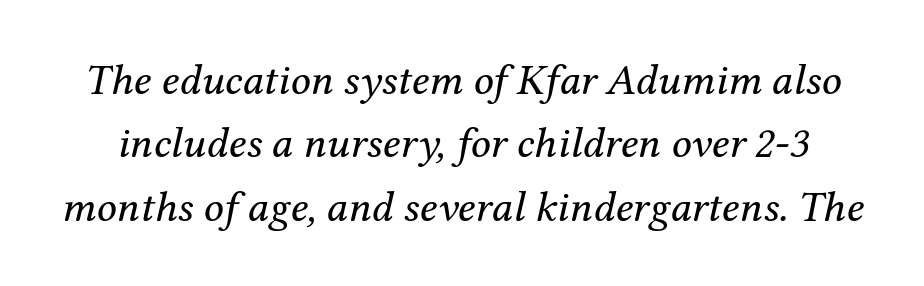
The lettering tilts uniformly, giving the passage an italic look. Here the glyphs are tracked normally, forming tight word shapes. The typeface chosen for these lines features serifs. Summary of weight: not heavy and not bold.
